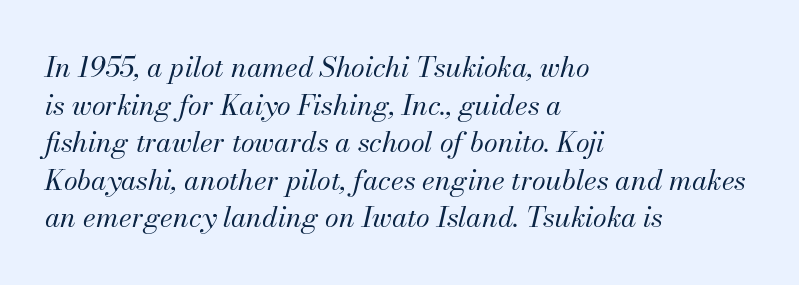
{"italic": "yes", "lean": "right", "slant_degrees": 13, "bold": "no", "weight": "regular", "width": "normal", "stroke_contrast": "medium", "x_height": "small", "monospaced": "no", "underline": "no", "align": "left", "line_spacing": "normal", "line_spacing_ratio": 1.34, "letter_spacing": "normal", "letter_spacing_em": 0.0, "glyph_px": 28}
